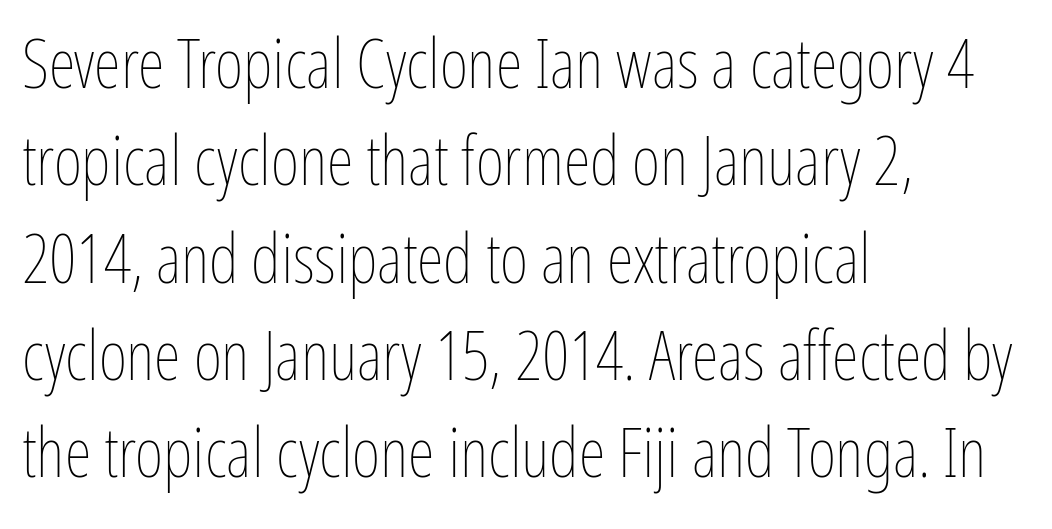
Varying glyph widths throughout — classic text-font behaviour. Words float on clear page, feet unadorned. Students, note that the glyphs here touch the page at normal intervals. Weight: in the light-to-regular range. Do the letters lean? They stand straight. Vertical spacing — default.
